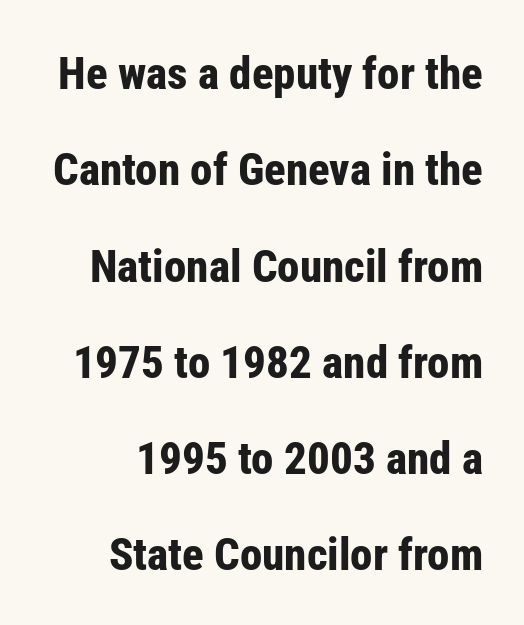
Q: Is the text bold? A: Yes.
Q: Is the text italic (slanted)? A: No, it is upright.
Q: Is the typeface a serif or a sans-serif typeface? A: Sans-serif.
Q: Is the text underlined? A: No.
Q: How is the paragraph aligned? A: Right-aligned.
Q: Is the spacing between letters normal or unusually wide? A: Normal.
Q: Is the spacing between lines tight, normal or loose? A: Loose.
Q: Width (condensed, normal, or wide)? A: Condensed.
Q: Stroke contrast? A: Low.
Q: x-height? A: Medium.
Q: Monospaced? A: No.
